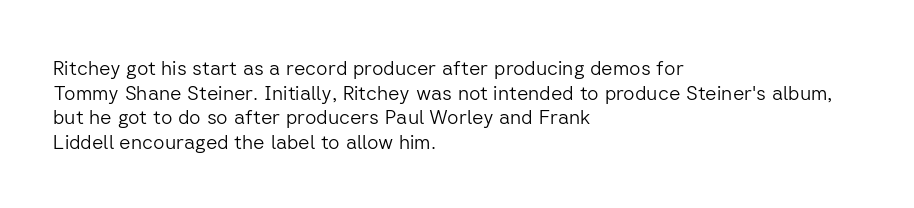
Casual observation: everything's shoved over to the left. This is not heavy type; no bold has been used. Italic? Not at all — the glyphs are vertical. The space beneath each line is pristine and unruled. No extra tracking has been applied to these lines.
